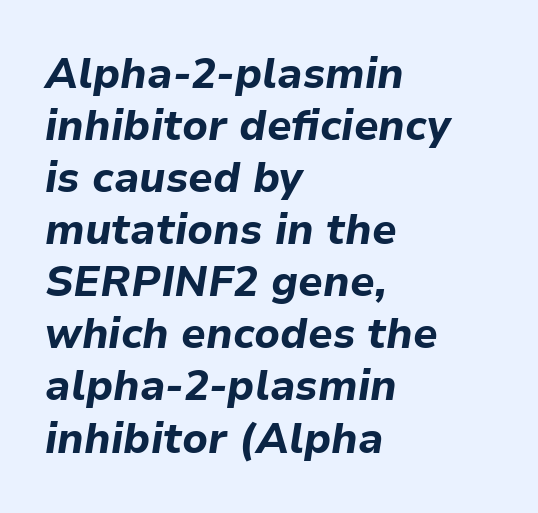
{"italic": "yes", "lean": "right", "slant_degrees": 9, "bold": "yes", "weight": "bold", "width": "normal", "stroke_contrast": "low", "x_height": "medium", "monospaced": "no", "underline": "no", "align": "left", "line_spacing_ratio": 1.24, "letter_spacing": "normal", "letter_spacing_em": 0.0, "glyph_px": 42}
